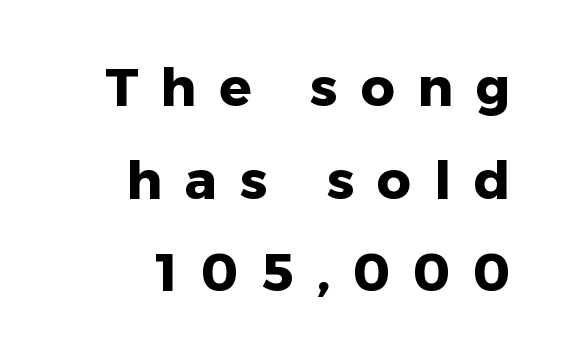
Q: Is the text bold? A: Yes.
Q: Is the text italic (slanted)? A: No, it is upright.
Q: Is the typeface a serif or a sans-serif typeface? A: Sans-serif.
Q: Is the text underlined? A: No.
Q: How is the paragraph aligned? A: Right-aligned.
Q: Is the spacing between letters normal or unusually wide? A: Unusually wide.
Q: Width (condensed, normal, or wide)? A: Normal.
Q: Stroke contrast? A: Low.
Q: x-height? A: Medium.
Q: Monospaced? A: No.
